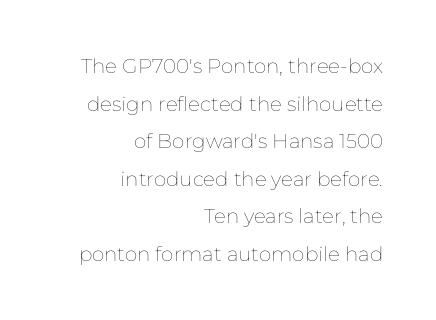
{"italic": "no", "bold": "no", "underline": "no", "align": "right", "line_spacing_ratio": 1.88, "letter_spacing": "normal", "letter_spacing_em": 0.0, "glyph_px": 20}
